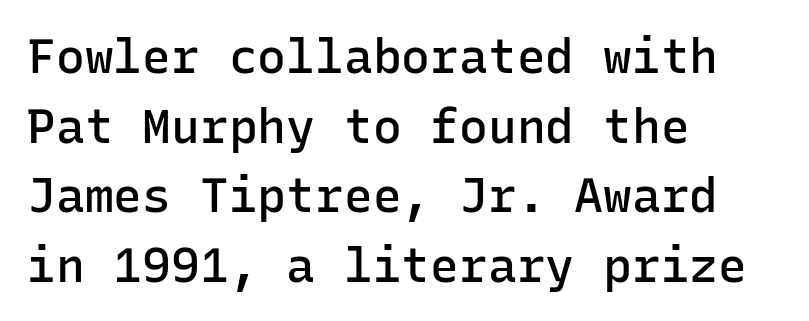
The letters stand upright; this is a roman face. The face used here is rendered with its standard letterfit. Set as a demibold, roughly 600 on the weight scale. The designer left line spacing at the default.
